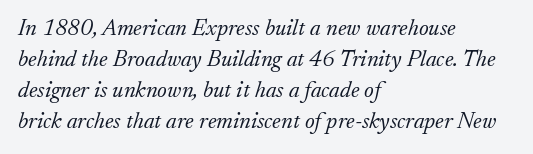
The line texture is even and compact thanks to regular tracking. Rows of type keep a routine distance in the vertical direction. This sample uses an oblique cut, with every glyph tilted off the vertical. The letters look calm and open, with moderate or lighter stems.
